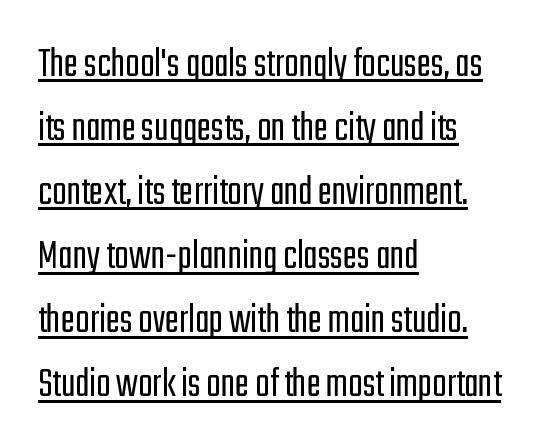
The image shows 43 px light, condensed sans-serif type, upright; set left-aligned, normal line spacing (1.49x), normal letter spacing, underlined; low stroke contrast and a medium x-height.
